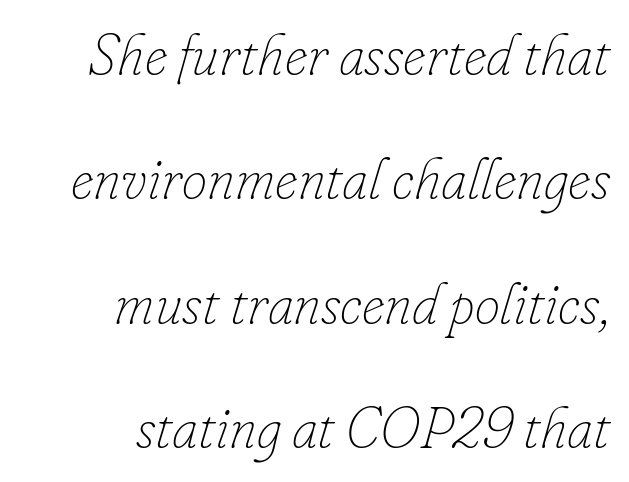
The image shows 57 px thin type, italic (leaning right); set right-aligned, loose line spacing (2.18x), normal letter spacing, not underlined; low stroke contrast and a small x-height.
